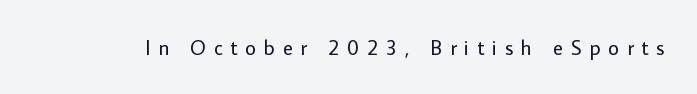
{"italic": "no", "bold": "no", "underline": "no", "letter_spacing": "wide", "letter_spacing_em": 0.37, "glyph_px": 21}
